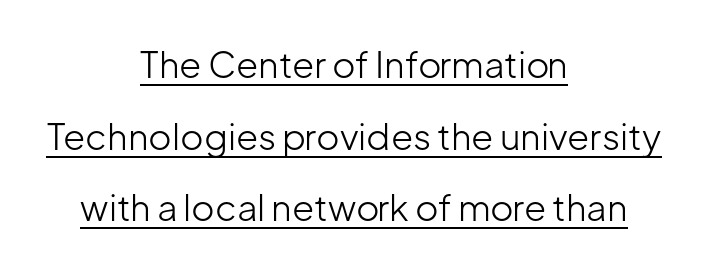
{"serif": "no", "italic": "no", "bold": "no", "weight": "light", "width": "normal", "stroke_contrast": "low", "x_height": "medium", "monospaced": "no", "underline": "yes", "align": "center", "line_spacing": "loose", "line_spacing_ratio": 1.99, "letter_spacing": "normal", "letter_spacing_em": 0.0, "glyph_px": 36}
